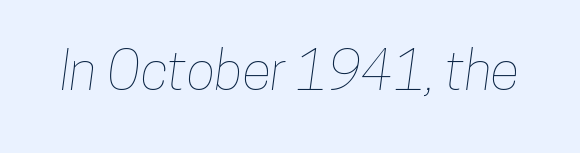
The image shows 54 px condensed type; set normal letter spacing, not underlined; low stroke contrast and a medium x-height.
